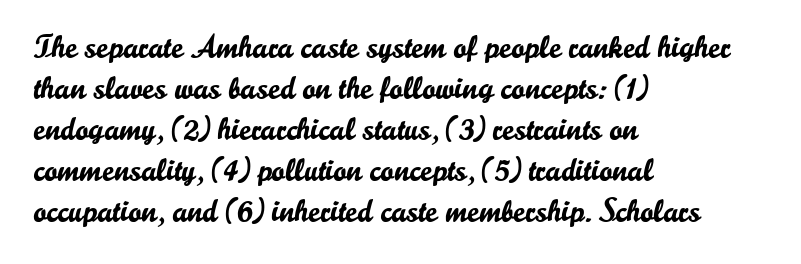
The block of text has a typical density, with ordinary space between rows. Where is the straight margin? On the left. The passage shown is not underscored anywhere. This sample uses plain, unmodified letter spacing.
